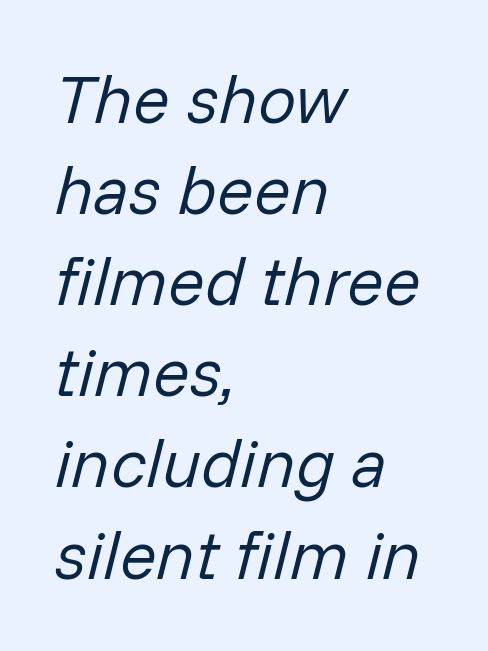
Does the leading feel generous? No, just average. Caption: standard tracking, unaltered. Looks like regular typesetting: each glyph gets only the width it needs. Vertical stems look standard width or narrower in stroke.
